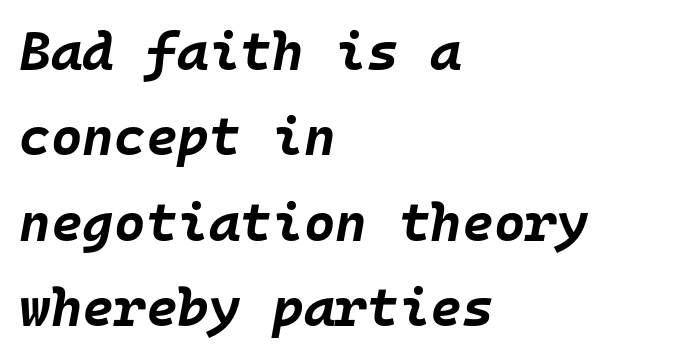
The vertical gap from one line to the next is medium. Left-aligned paragraph, ragged on the right. This sample uses plain, unmodified letter spacing. Here the designer chose a console-style face with uniform glyph widths. Italic: yes, the glyphs are oblique. Thick stems and heavy bowls — unmistakably bold.
